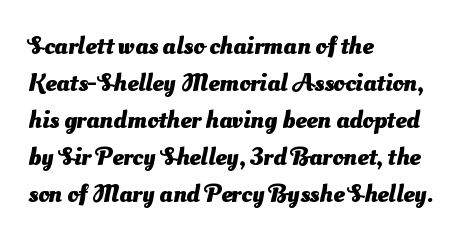
The image shows 25 px bold type; set left-aligned, normal line spacing (1.48x), normal letter spacing, not underlined.
